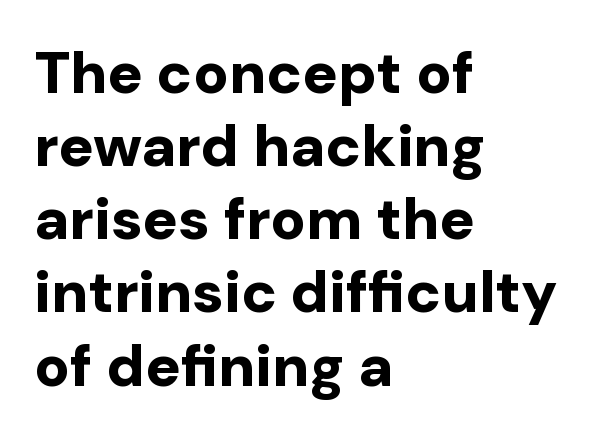
Q: Is the text bold? A: Yes.
Q: Is the text italic (slanted)? A: No, it is upright.
Q: Is the typeface a serif or a sans-serif typeface? A: Sans-serif.
Q: Is the text underlined? A: No.
Q: How is the paragraph aligned? A: Left-aligned.
Q: Is the spacing between letters normal or unusually wide? A: Normal.
Q: Width (condensed, normal, or wide)? A: Normal.
Q: Stroke contrast? A: Low.
Q: x-height? A: Medium.
Q: Monospaced? A: No.
